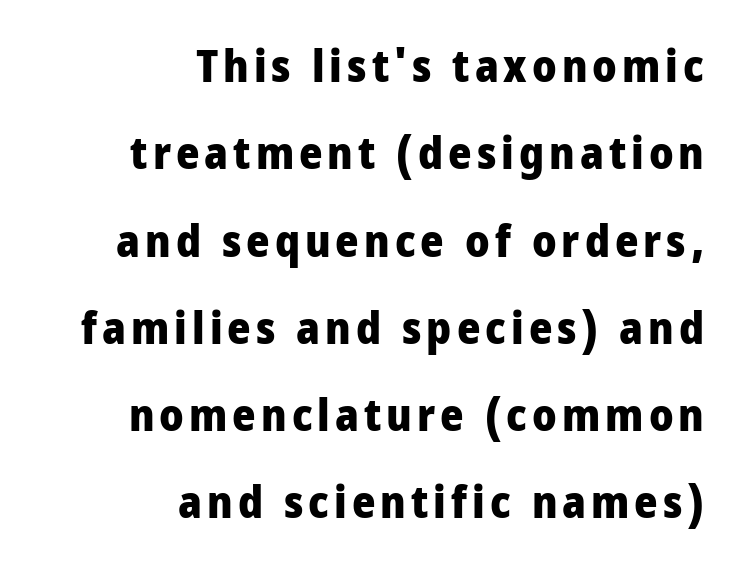
Rows of type keep a wide berth in the vertical direction. Nobody drew a line under any word here. Line ends are locked; line starts wander. Note the varied advance widths — an 'i' is clearly narrower than an 'm'. These lines carry a lot of weight — the face is fully bold. The font's upright variant was chosen for this text.
